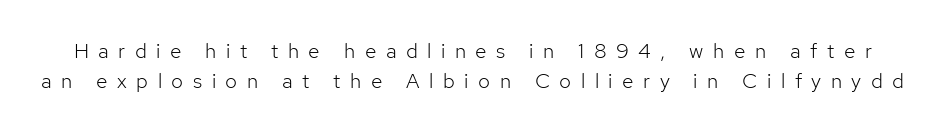
The typesetting does not lean heavy: it is not bold. Upright lettering throughout. Vertically, the passage feels balanced, rows spaced as you'd expect. The passage shown has open, widely tracked lettering throughout. Descenders are the only things crossing below the line.
